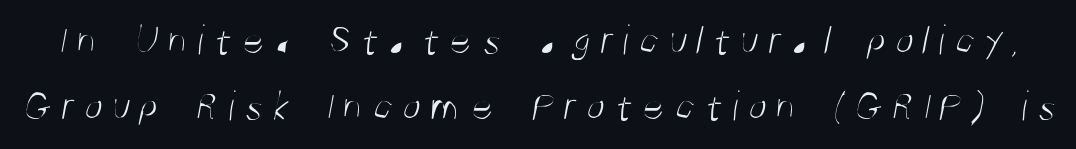
The image shows 43 px light, condensed sans-serif type; set normal line spacing (1.54x), unusually wide letter spacing (+0.21 em), not underlined; medium stroke contrast and a large x-height.
